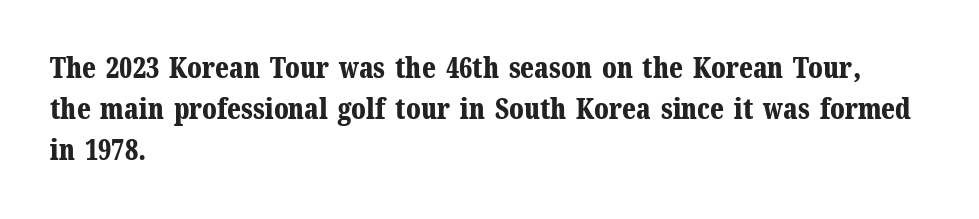
I'd call this a serif setting — the letters wear small feet. The specimen omits any rule beneath the text block's lines. The letters advance in unequal steps, a hallmark of proportional type. Each word holds together tightly as a unit, with standard inter-letter gaps.
